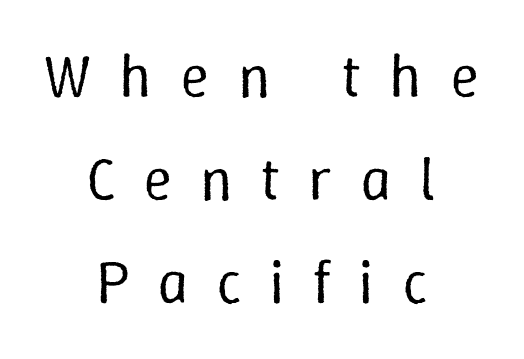
{"italic": "no", "bold": "no", "weight": "regular", "width": "normal", "stroke_contrast": "low", "x_height": "medium", "monospaced": "no", "underline": "no", "align": "center", "line_spacing": "normal", "line_spacing_ratio": 1.69, "letter_spacing": "wide", "letter_spacing_em": 0.46, "glyph_px": 61}
